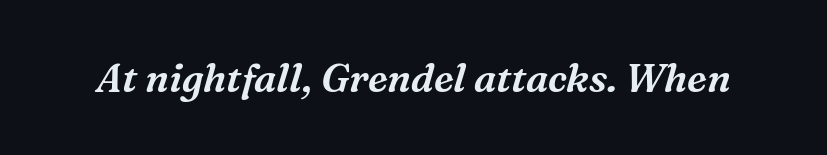
Q: Is the text italic (slanted)? A: Yes, it leans right by about 16 degrees.
Q: Is the typeface a serif or a sans-serif typeface? A: Serif.
Q: Is the text underlined? A: No.
Q: Is the spacing between letters normal or unusually wide? A: Normal.
Q: Width (condensed, normal, or wide)? A: Normal.
Q: Stroke contrast? A: Medium.
Q: x-height? A: Medium.
Q: Monospaced? A: No.
